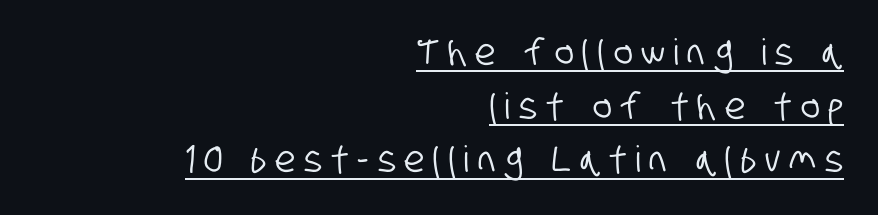
The image shows 36 px condensed sans-serif type; set right-aligned, normal line spacing (1.49x), unusually wide letter spacing (+0.25 em), underlined; low stroke contrast and a large x-height.
